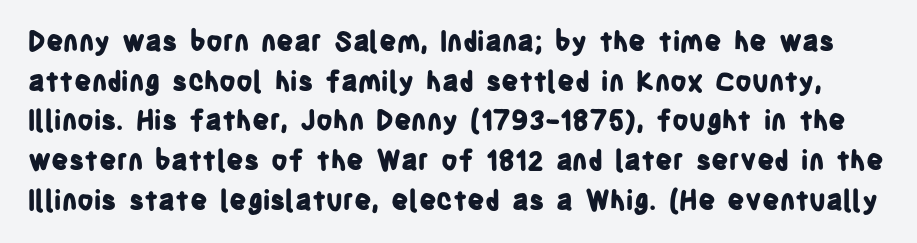
Q: Is the text bold? A: Yes.
Q: Is the text italic (slanted)? A: No, it is upright.
Q: Is the text underlined? A: No.
Q: Is the spacing between letters normal or unusually wide? A: Normal.
Q: Is the spacing between lines tight, normal or loose? A: Normal.
